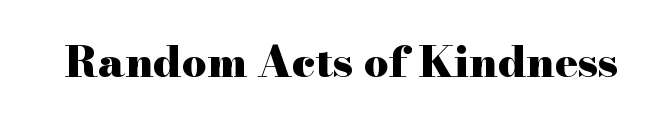
Does the weight exceed regular? Yes, all the way to bold. The font's upright variant was chosen for this text. In terms of letterform style, serifs are clearly present. Note the varied advance widths — an 'i' is clearly narrower than an 'm'. These lines keep a tight, regular rhythm from letter to letter. Glance below the letters and you will spot only blank space.
